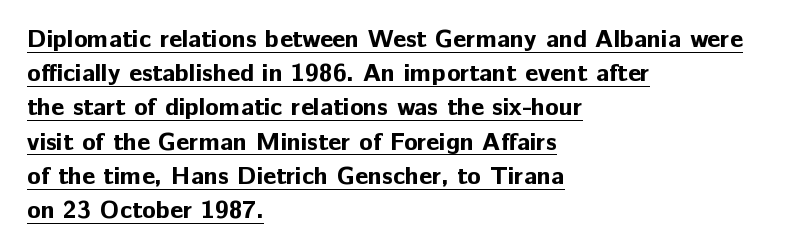
This block has exactly the height ordinary leading produces. The sample has been set heavy, in full bold. Glance below the letters and you will spot a drawn line. Leftover space on each line is placed entirely after the last word. In terms of posture, this sample is upright.
